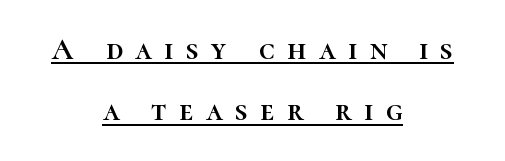
The image shows 30 px text type, upright; set centered, loose line spacing (2.05x), unusually wide letter spacing (+0.42 em), underlined; high stroke contrast and a medium x-height.
